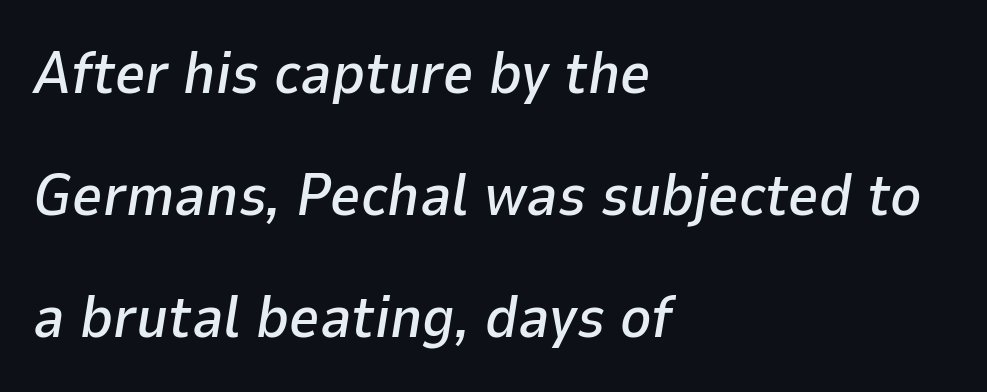
{"italic": "yes", "lean": "right", "slant_degrees": 9, "width": "normal", "stroke_contrast": "low", "x_height": "medium", "monospaced": "no", "underline": "no", "align": "left", "line_spacing": "loose", "line_spacing_ratio": 2.07, "letter_spacing": "normal", "letter_spacing_em": 0.0, "glyph_px": 59}
